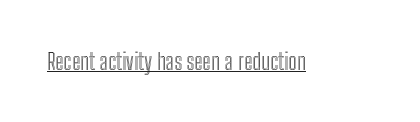
The image shows 23 px text type, upright; set normal letter spacing, underlined.
